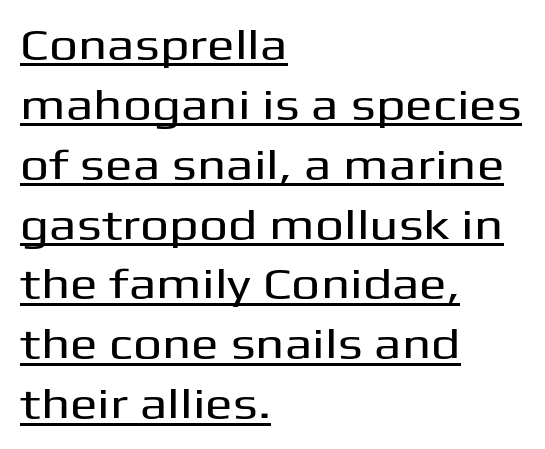
Glyph-to-glyph distance matches everyday printed text. Successive baselines arrive at the customary interval. When letters stand straight like this, we call the style roman or upright. This sample has the flowing, uneven cadence of proportional lettering. I'd call this a sans setting — the letters go barefoot. Every row of glyphs begins at an identical x-position on the left.
